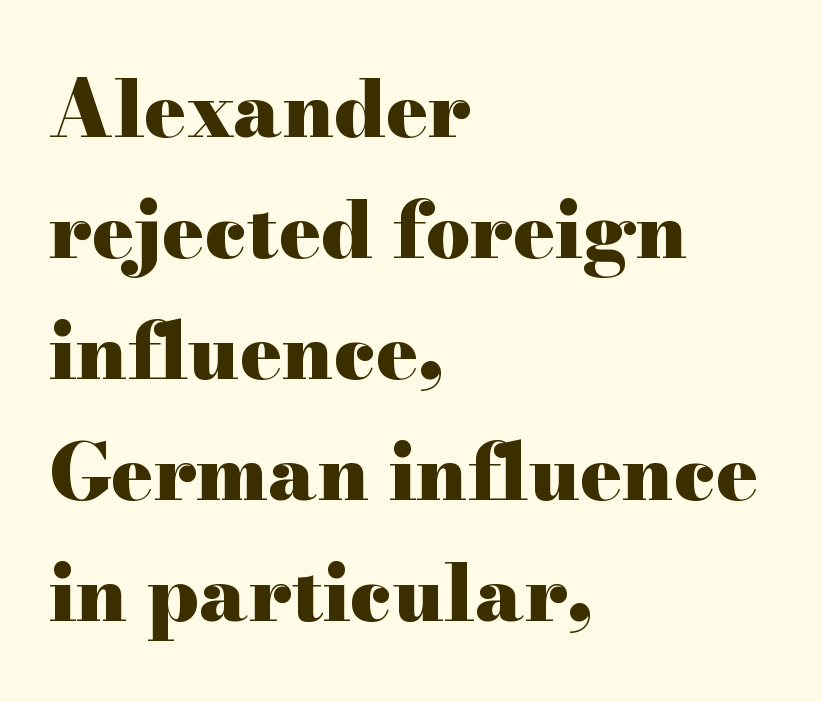
The gap between lines stays unmarked. Note the varied advance widths — an 'i' is clearly narrower than an 'm'. A roman cut, with each character standing at attention. Nobody touched the tracking dial on this one. In terms of letterform style, serifs are clearly present. The leading is moderate, giving the passage an even texture.
